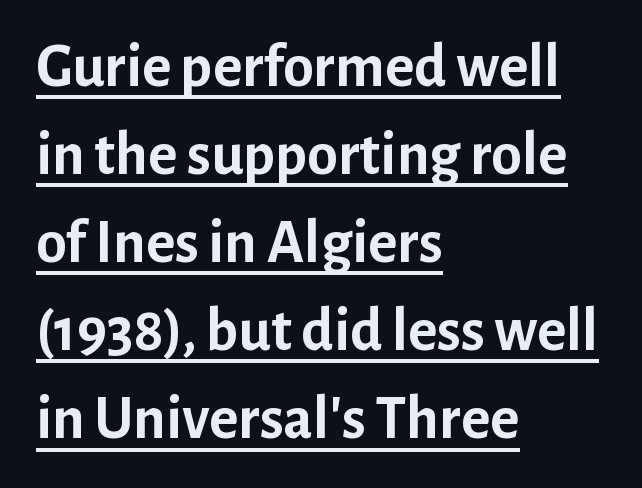
Underline: present. On the weight axis this lands at bold, roughly 700. Each word holds together tightly as a unit, with standard inter-letter gaps. These lines are rendered in a variable-pitch font. The lines sit at an ordinary, default distance from one another.
